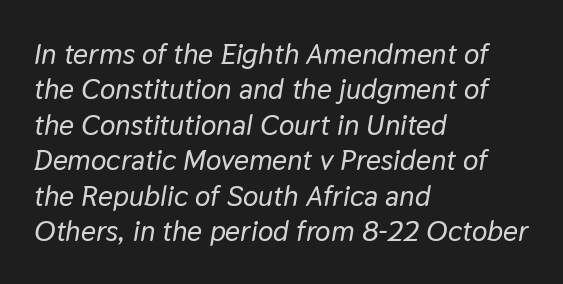
{"italic": "yes", "lean": "right", "slant_degrees": 9, "width": "normal", "stroke_contrast": "low", "x_height": "medium", "monospaced": "no", "underline": "no", "align": "left", "line_spacing_ratio": 1.22, "letter_spacing": "normal", "letter_spacing_em": 0.0, "glyph_px": 29}
